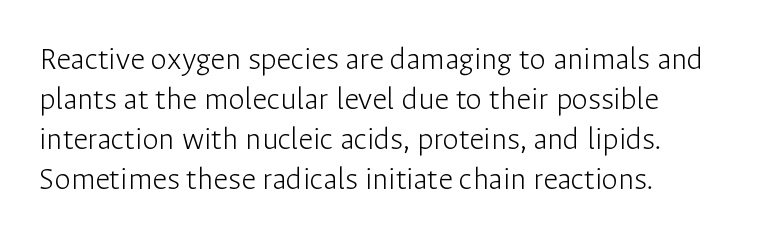
Q: Is the text bold? A: No.
Q: Is the text italic (slanted)? A: No, it is upright.
Q: Is the typeface a serif or a sans-serif typeface? A: Sans-serif.
Q: Is the text underlined? A: No.
Q: How is the paragraph aligned? A: Left-aligned.
Q: Is the spacing between letters normal or unusually wide? A: Normal.
Q: Width (condensed, normal, or wide)? A: Normal.
Q: Stroke contrast? A: Low.
Q: x-height? A: Medium.
Q: Monospaced? A: No.
